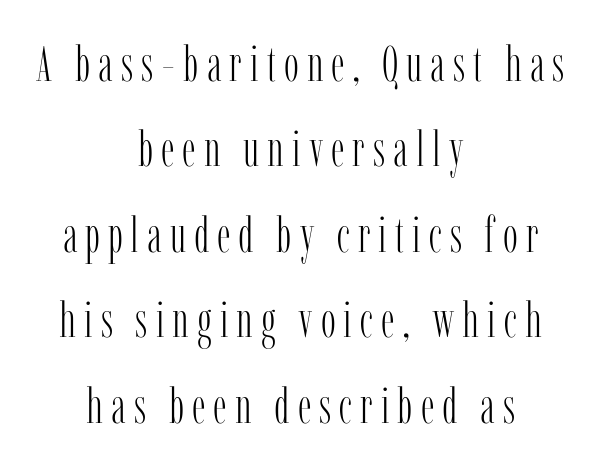
The image shows 50 px light, condensed serif type, upright; set centered, line spacing 1.71x, not underlined; low stroke contrast and a medium x-height.
